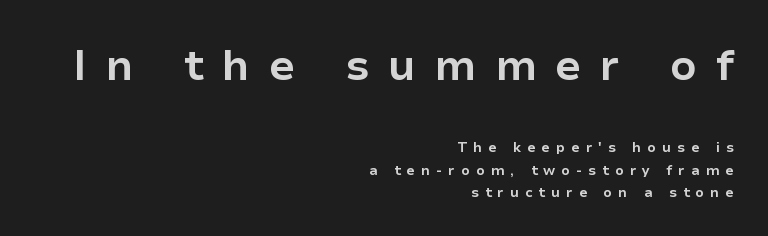
Students, observe: this is what conventionally led text looks like. Each line ends at the same right margin while the left side varies. The rendering shrinks the type as you move from the upper chunk to the lower. In terms of letterform style, serifs are entirely absent.
